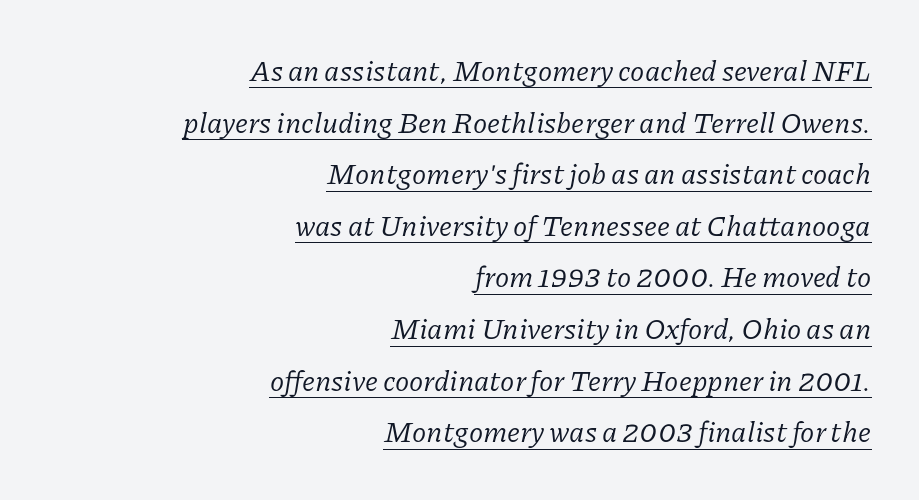
The image shows 29 px regular-weight serif type, italic (leaning right); set right-aligned, line spacing 1.78x, normal letter spacing, underlined; low stroke contrast and a medium x-height.
